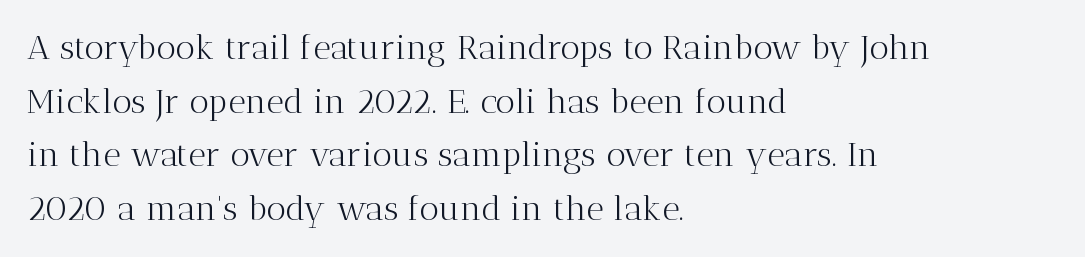
Q: Is the text bold? A: No.
Q: Is the text italic (slanted)? A: No, it is upright.
Q: Is the typeface a serif or a sans-serif typeface? A: Serif.
Q: Is the text underlined? A: No.
Q: How is the paragraph aligned? A: Left-aligned.
Q: Is the spacing between letters normal or unusually wide? A: Normal.
Q: Is the spacing between lines tight, normal or loose? A: Normal.
Q: Width (condensed, normal, or wide)? A: Normal.
Q: Stroke contrast? A: Medium.
Q: x-height? A: Medium.
Q: Monospaced? A: No.
